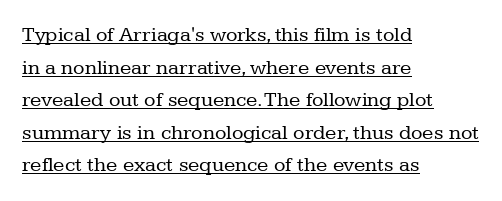
The image shows 21 px text type, upright; set left-aligned, normal line spacing (1.55x), normal letter spacing, underlined.
